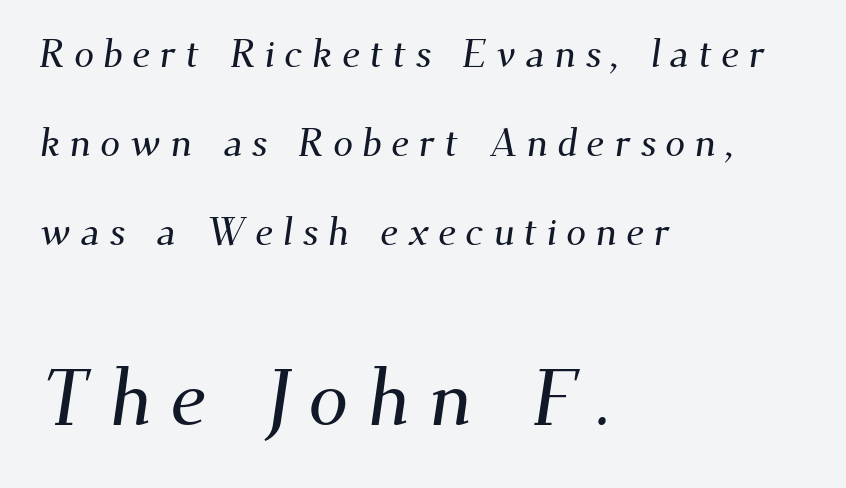
The rendering uses natural spacing where letterforms have individual widths. Compared with typical paragraphs, the rows here are farther apart. This rendering features lettering with no underline. Between one letter and the next there's a generous, obvious gap. Does the bottom block carry the larger type? Yes, it does. This is serif lettering, the kind often seen in printed books.
